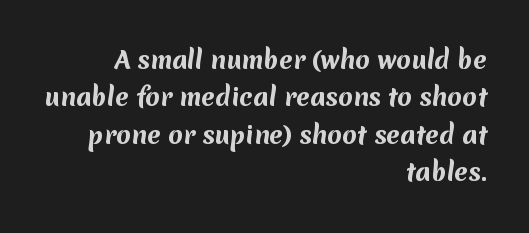
Rows of type keep a routine distance in the vertical direction. Words appear dense and cohesive because spacing is normal. The paragraph has a hard right edge and a soft left edge. Compared with an ordinary text face, these strokes are far heavier — a full bold. The specimen omits any rule beneath the text block's lines.
